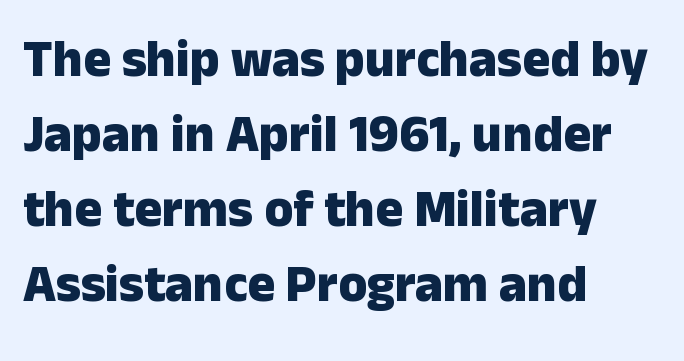
{"serif": "no", "italic": "no", "bold": "yes", "weight": "heavy", "width": "normal", "stroke_contrast": "low", "x_height": "medium", "monospaced": "no", "underline": "no", "align": "left", "line_spacing": "normal", "line_spacing_ratio": 1.44, "letter_spacing": "normal", "letter_spacing_em": 0.0, "glyph_px": 52}
